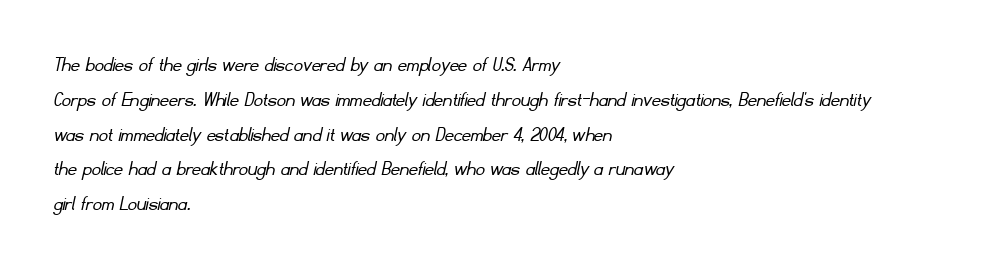
The strokes carry an ordinary text weight at most. Between one letter and the next there's only the usual sliver of space. Bare-footed words on every line. Every row of glyphs begins at an identical x-position on the left. Notice how descenders clear the ascenders below comfortably — that's standard leading.
